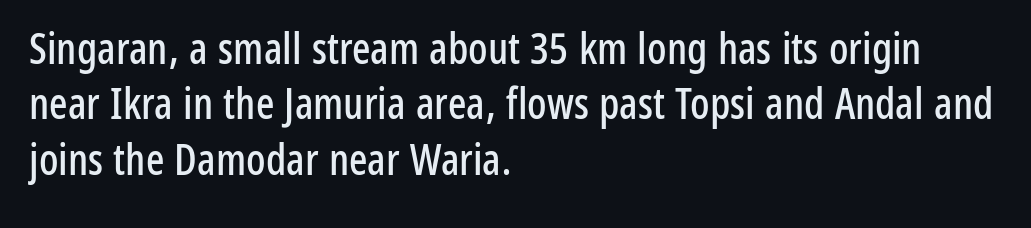
{"serif": "no", "italic": "no", "width": "condensed", "stroke_contrast": "low", "x_height": "medium", "monospaced": "no", "underline": "no", "align": "left", "line_spacing": "normal", "line_spacing_ratio": 1.29, "letter_spacing": "normal", "letter_spacing_em": 0.0, "glyph_px": 43}
